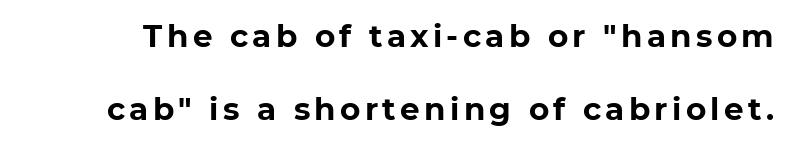
The image shows 31 px bold sans-serif type; set loose line spacing (2.34x), not underlined; low stroke contrast and a medium x-height.
